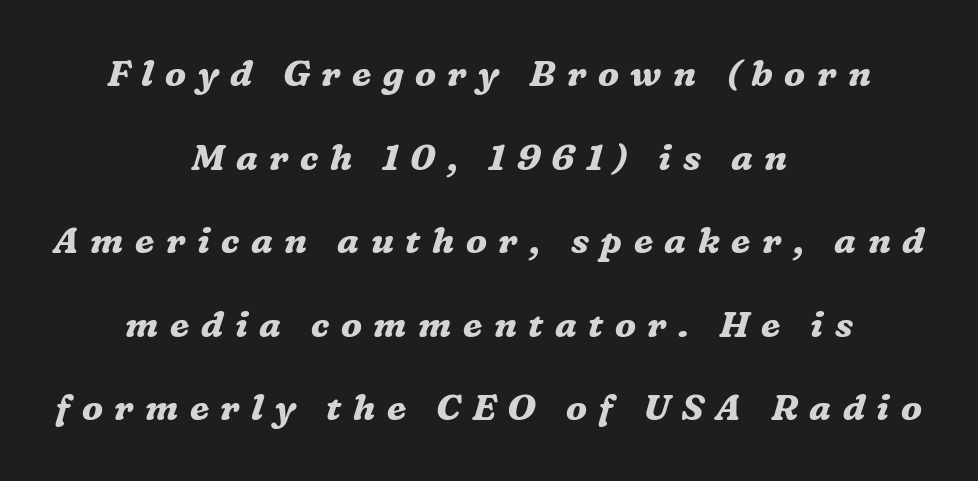
Q: Is the text bold? A: Yes.
Q: Is the text italic (slanted)? A: Yes, it leans right by about 16 degrees.
Q: Is the typeface a serif or a sans-serif typeface? A: Serif.
Q: Is the text underlined? A: No.
Q: How is the paragraph aligned? A: Centered.
Q: Is the spacing between letters normal or unusually wide? A: Unusually wide.
Q: Is the spacing between lines tight, normal or loose? A: Loose.
Q: Width (condensed, normal, or wide)? A: Normal.
Q: Stroke contrast? A: Medium.
Q: x-height? A: Medium.
Q: Monospaced? A: No.
